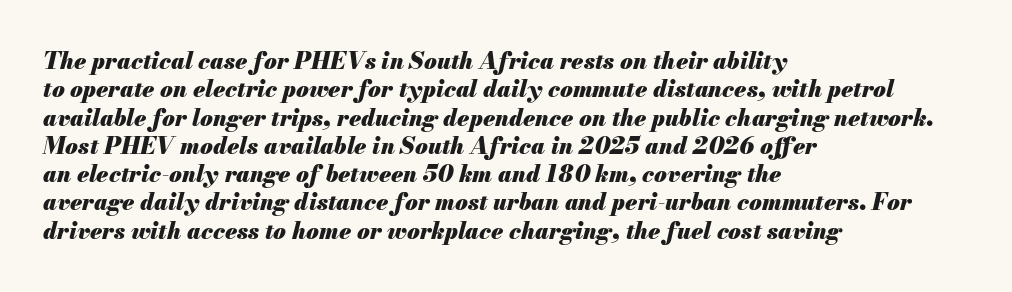
Q: Is the text bold? A: Yes.
Q: Is the text italic (slanted)? A: Yes, it leans right by about 13 degrees.
Q: Is the text underlined? A: No.
Q: How is the paragraph aligned? A: Left-aligned.
Q: Is the spacing between letters normal or unusually wide? A: Normal.
